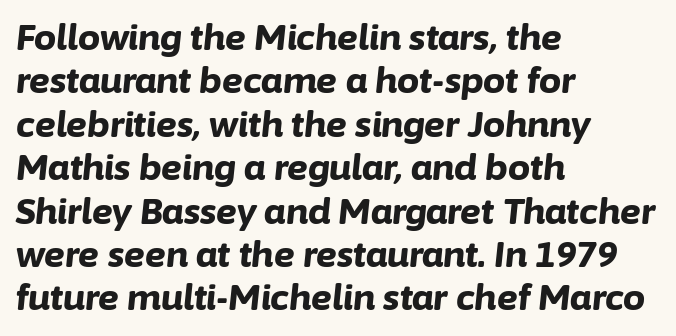
Q: Is the text bold? A: Yes.
Q: Is the text italic (slanted)? A: Yes, it leans right by about 6 degrees.
Q: Is the text underlined? A: No.
Q: How is the paragraph aligned? A: Left-aligned.
Q: Is the spacing between letters normal or unusually wide? A: Normal.
Q: Width (condensed, normal, or wide)? A: Normal.
Q: Stroke contrast? A: Low.
Q: x-height? A: Medium.
Q: Monospaced? A: No.
